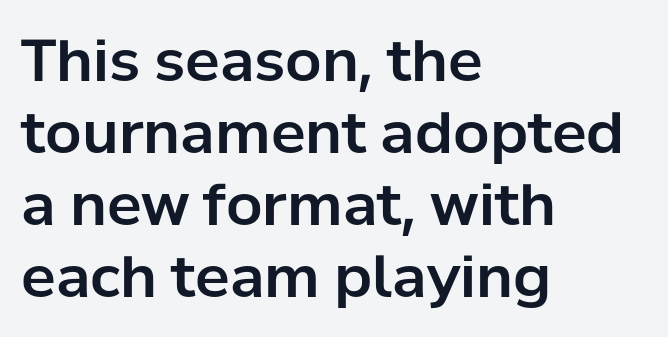
Q: Is the text italic (slanted)? A: No, it is upright.
Q: Is the typeface a serif or a sans-serif typeface? A: Sans-serif.
Q: Is the text underlined? A: No.
Q: How is the paragraph aligned? A: Left-aligned.
Q: Is the spacing between letters normal or unusually wide? A: Normal.
Q: Width (condensed, normal, or wide)? A: Normal.
Q: Stroke contrast? A: Low.
Q: x-height? A: Medium.
Q: Monospaced? A: No.
